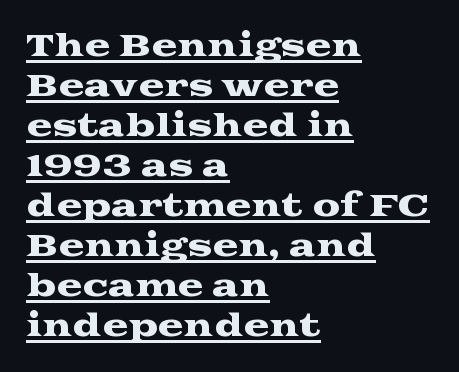
{"serif": "yes", "italic": "no", "width": "wide", "stroke_contrast": "medium", "x_height": "medium", "monospaced": "no", "underline": "yes", "align": "left", "line_spacing": "normal", "line_spacing_ratio": 1.29, "letter_spacing": "normal", "letter_spacing_em": 0.0, "glyph_px": 31}
